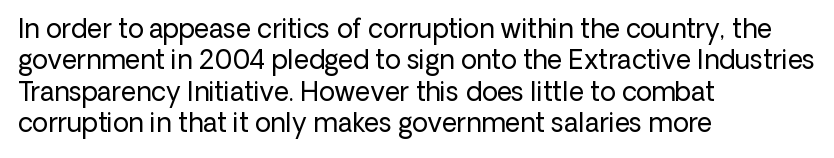
What stands out about the letter spacing? Nothing — it is the standard amount. The rendering anchors every line to the left-hand side. A light-to-regular cut is what we see here. Ordinary non-slanted type is in use.
